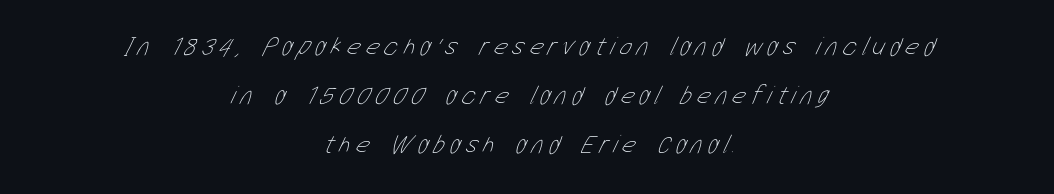
Q: Is the text bold? A: No.
Q: Is the text underlined? A: No.
Q: How is the paragraph aligned? A: Centered.
Q: Is the spacing between letters normal or unusually wide? A: Unusually wide.
